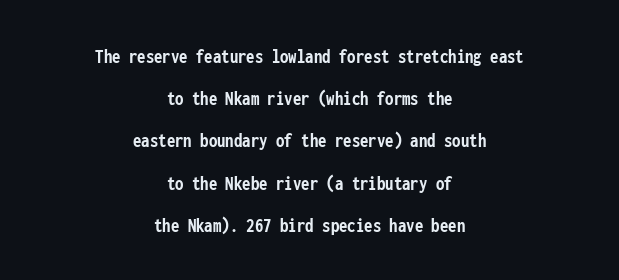
The image shows 21 px bold type, upright; set centered, loose line spacing (2.01x), normal letter spacing, not underlined.
